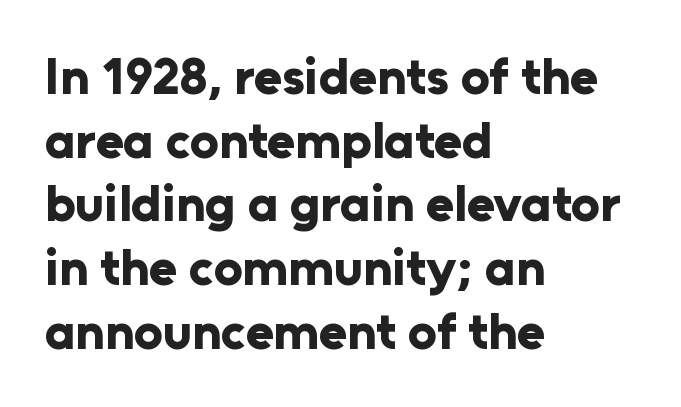
The letters sit at their default tracking, neither squeezed nor spread. Italic: no, the glyphs are upright roman. Here the designer chose a conventional face with non-uniform glyph widths. Each row of text sits above clean, open space. Does the copy run flush right? No — it runs flush left.
